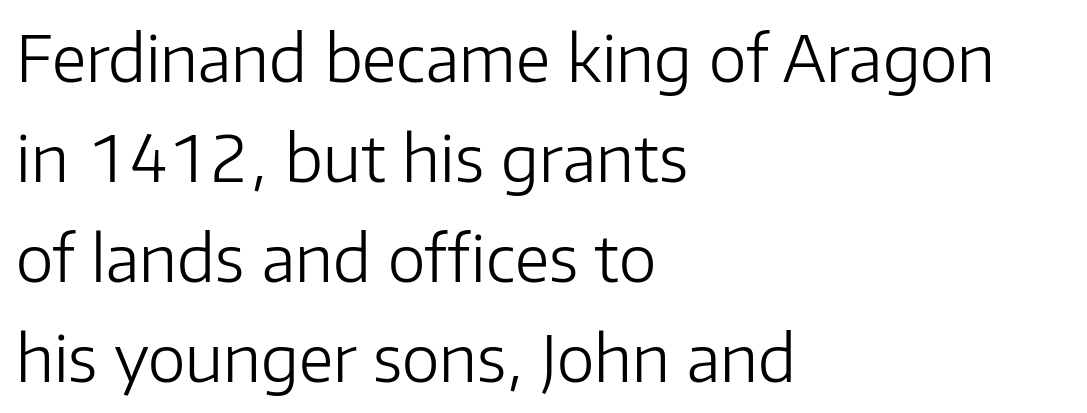
{"serif": "no", "italic": "no", "bold": "no", "weight": "light", "width": "normal", "stroke_contrast": "low", "x_height": "medium", "monospaced": "no", "underline": "no", "align": "left", "line_spacing": "normal", "line_spacing_ratio": 1.56, "letter_spacing": "normal", "letter_spacing_em": 0.0, "glyph_px": 64}
